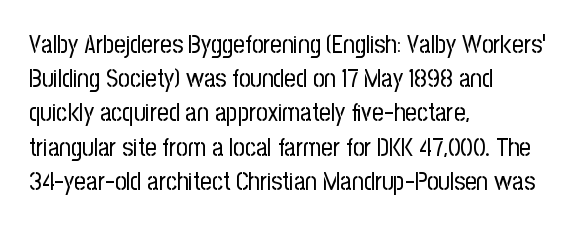
Q: Is the text bold? A: No.
Q: Is the text italic (slanted)? A: No, it is upright.
Q: Is the text underlined? A: No.
Q: How is the paragraph aligned? A: Left-aligned.
Q: Is the spacing between letters normal or unusually wide? A: Normal.
Q: Is the spacing between lines tight, normal or loose? A: Normal.
